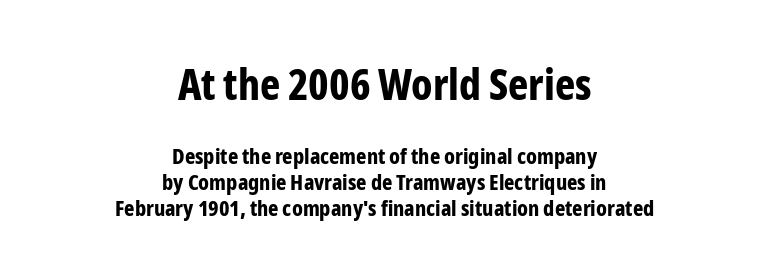
{"serif": "no", "italic": "no", "bold": "yes", "weight": "bold", "width": "condensed", "stroke_contrast": "low", "x_height": "medium", "monospaced": "no", "underline": "no", "align": "center", "line_spacing_ratio": 1.19, "letter_spacing": "normal", "letter_spacing_em": 0.0, "larger_block": "first", "size_ratio": 1.95, "glyph_px": 43}
